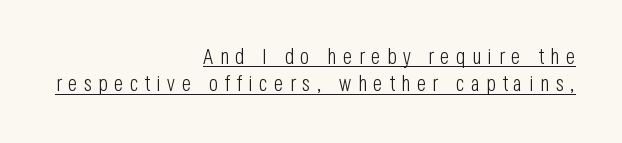
The image shows 22 px text type, upright; set right-aligned, normal line spacing (1.25x), unusually wide letter spacing (+0.29 em), underlined.
